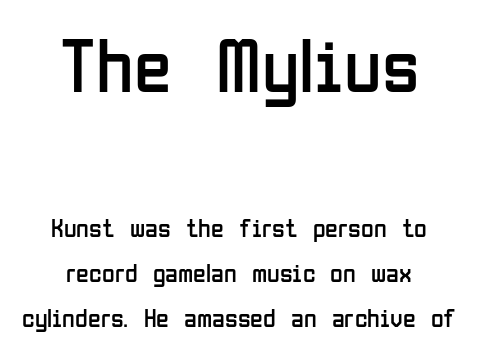
Q: Is the text bold? A: No.
Q: Is the text italic (slanted)? A: No, it is upright.
Q: Is the typeface a serif or a sans-serif typeface? A: Sans-serif.
Q: Is the text underlined? A: No.
Q: How is the paragraph aligned? A: Centered.
Q: Is the spacing between letters normal or unusually wide? A: Normal.
Q: Which block of text is set in a larger size, the first (top) or the second (bottom)? A: The first (top) one.
Q: Width (condensed, normal, or wide)? A: Condensed.
Q: Stroke contrast? A: Low.
Q: x-height? A: Medium.
Q: Monospaced? A: No.
